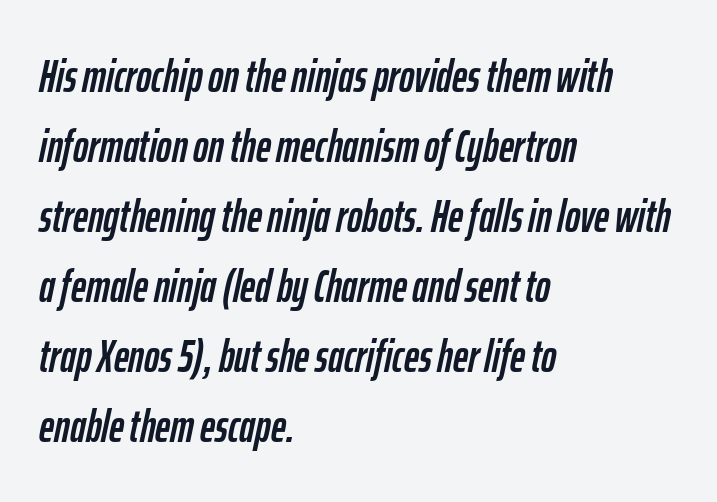
{"italic": "yes", "lean": "right", "slant_degrees": 12, "width": "condensed", "stroke_contrast": "low", "x_height": "medium", "monospaced": "no", "underline": "no", "align": "left", "line_spacing": "normal", "line_spacing_ratio": 1.52, "letter_spacing": "normal", "letter_spacing_em": 0.0, "glyph_px": 46}
